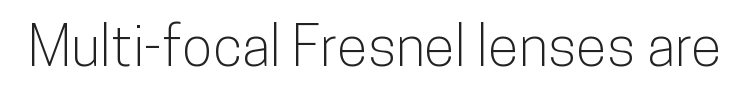
{"serif": "no", "italic": "no", "width": "condensed", "stroke_contrast": "low", "x_height": "medium", "monospaced": "no", "underline": "no", "letter_spacing": "normal", "letter_spacing_em": 0.0, "glyph_px": 56}
